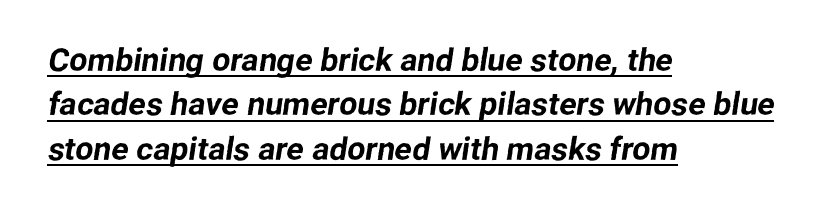
Q: Is the typeface a serif or a sans-serif typeface? A: Sans-serif.
Q: Is the text underlined? A: Yes.
Q: How is the paragraph aligned? A: Left-aligned.
Q: Is the spacing between letters normal or unusually wide? A: Normal.
Q: Is the spacing between lines tight, normal or loose? A: Normal.
Q: Width (condensed, normal, or wide)? A: Normal.
Q: Stroke contrast? A: Low.
Q: x-height? A: Medium.
Q: Monospaced? A: No.
